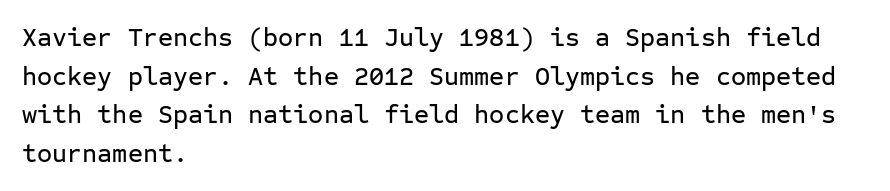
The image shows 26 px text type, upright; set left-aligned, normal line spacing (1.49x), normal letter spacing, not underlined.
